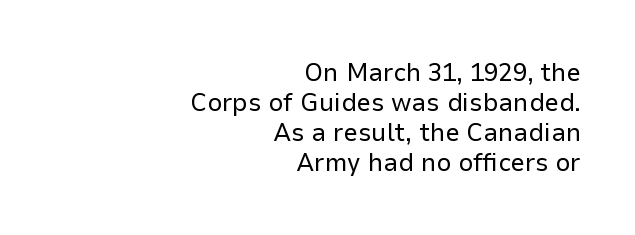
Tightly led — the rows are bunched. Check under the words: just untouched page. Default kerning and tracking; the words read as compact shapes. Does the copy run flush right? Yes — the right margin is perfectly even.
